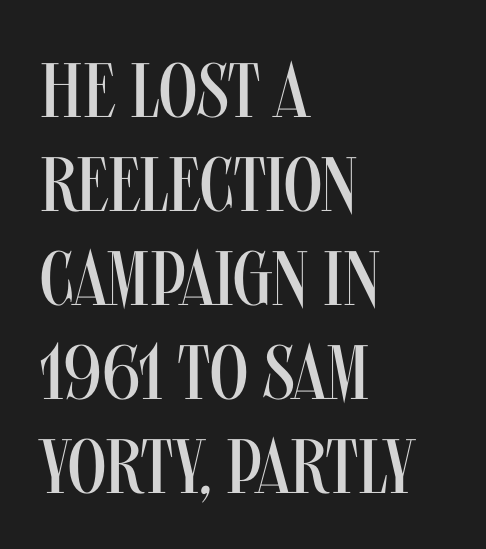
{"serif": "no", "italic": "no", "bold": "no", "weight": "regular", "width": "condensed", "stroke_contrast": "medium", "x_height": "large", "monospaced": "no", "underline": "no", "align": "left", "line_spacing_ratio": 1.22, "letter_spacing": "normal", "letter_spacing_em": 0.0, "glyph_px": 77}
